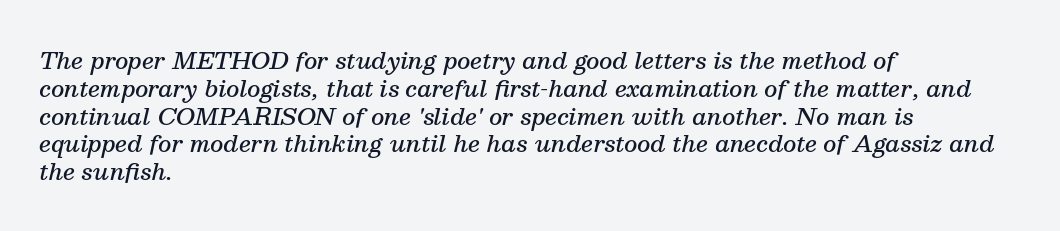
Q: Is the text bold? A: Semi-bold.
Q: Is the text italic (slanted)? A: Yes, it leans right by about 13 degrees.
Q: Is the text underlined? A: No.
Q: How is the paragraph aligned? A: Left-aligned.
Q: Is the spacing between letters normal or unusually wide? A: Normal.
